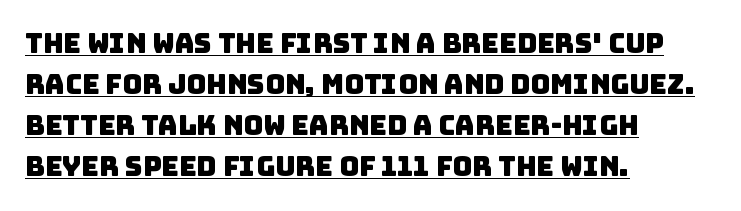
Q: Is the text underlined? A: Yes.
Q: How is the paragraph aligned? A: Left-aligned.
Q: Is the spacing between letters normal or unusually wide? A: Normal.
Q: Is the spacing between lines tight, normal or loose? A: Normal.
